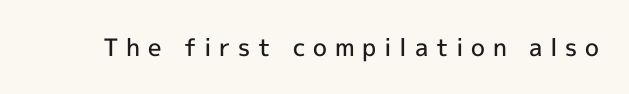
{"italic": "no", "bold": "semi", "underline": "no", "letter_spacing": "wide", "letter_spacing_em": 0.32, "glyph_px": 24}
